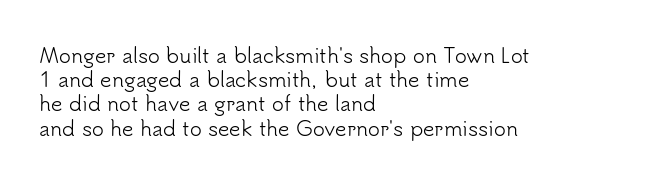
{"italic": "no", "bold": "no", "underline": "no", "align": "left", "line_spacing_ratio": 1.21, "letter_spacing": "normal", "letter_spacing_em": 0.0, "glyph_px": 20}
